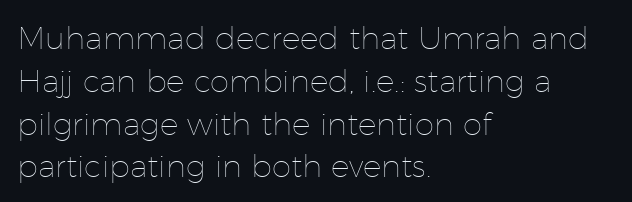
The image shows 31 px thin type, upright; set left-aligned, normal line spacing (1.38x), normal letter spacing, not underlined; low stroke contrast and a medium x-height.
